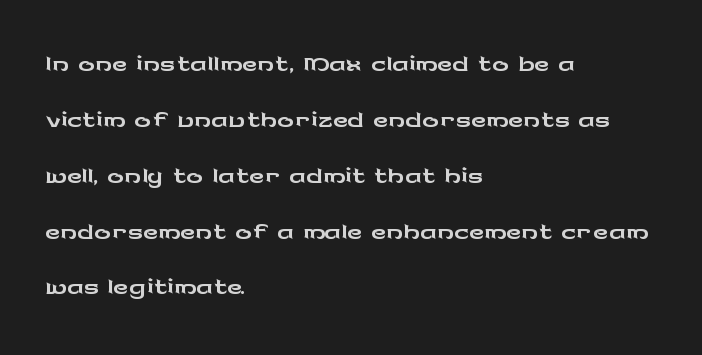
{"serif": "no", "italic": "no", "width": "wide", "stroke_contrast": "low", "x_height": "medium", "monospaced": "no", "underline": "no", "align": "left", "line_spacing": "normal", "line_spacing_ratio": 1.33, "letter_spacing": "normal", "letter_spacing_em": 0.0, "glyph_px": 42}
